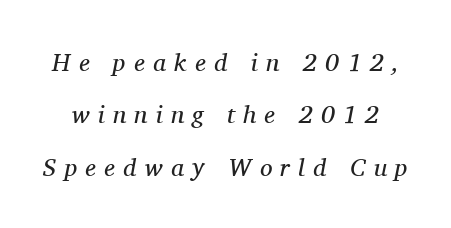
Q: Is the text bold? A: No.
Q: Is the text italic (slanted)? A: Yes, it leans right by about 11 degrees.
Q: Is the text underlined? A: No.
Q: Is the spacing between letters normal or unusually wide? A: Unusually wide.
Q: Is the spacing between lines tight, normal or loose? A: Loose.
